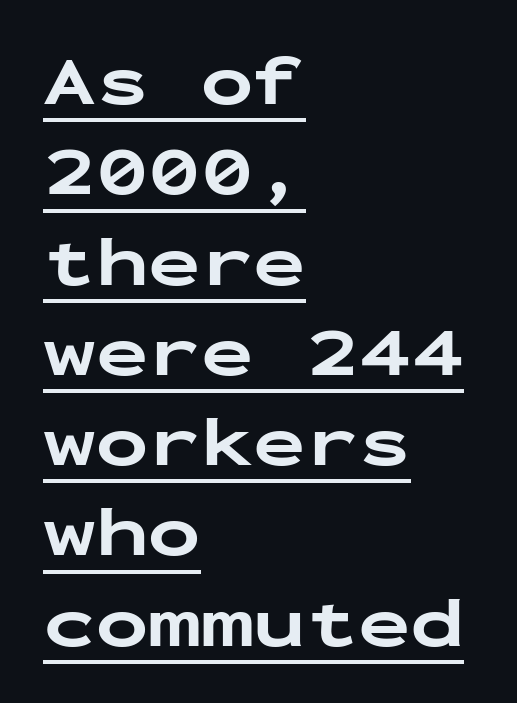
Q: Is the text bold? A: Yes.
Q: Is the text italic (slanted)? A: No, it is upright.
Q: Is the typeface a serif or a sans-serif typeface? A: Sans-serif.
Q: Is the text underlined? A: Yes.
Q: How is the paragraph aligned? A: Left-aligned.
Q: Is the spacing between letters normal or unusually wide? A: Normal.
Q: Is the spacing between lines tight, normal or loose? A: Normal.
Q: Width (condensed, normal, or wide)? A: Wide.
Q: Stroke contrast? A: Low.
Q: x-height? A: Medium.
Q: Monospaced? A: Yes.
